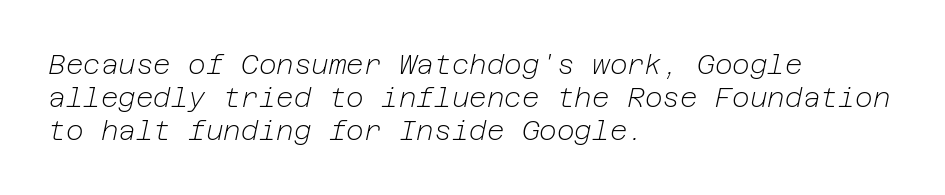
{"italic": "yes", "lean": "right", "slant_degrees": 12, "bold": "no", "underline": "no", "align": "left", "line_spacing_ratio": 1.22, "letter_spacing": "normal", "letter_spacing_em": 0.0, "glyph_px": 27}
